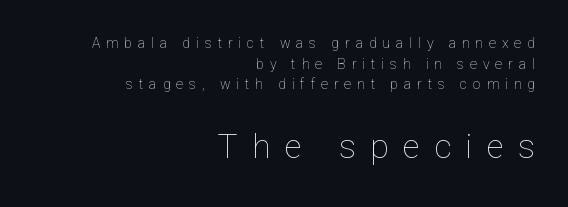
Q: Is the text bold? A: No.
Q: Is the text italic (slanted)? A: No, it is upright.
Q: Is the text underlined? A: No.
Q: How is the paragraph aligned? A: Right-aligned.
Q: Is the spacing between letters normal or unusually wide? A: Unusually wide.
Q: Is the spacing between lines tight, normal or loose? A: Normal.
Q: Which block of text is set in a larger size, the first (top) or the second (bottom)? A: The second (bottom) one.
Q: Width (condensed, normal, or wide)? A: Normal.
Q: Stroke contrast? A: Low.
Q: x-height? A: Medium.
Q: Monospaced? A: No.
